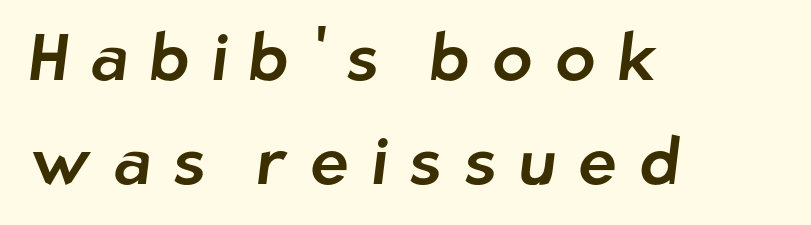
Does the type have serifs? No, each stem ends abruptly. Note the varied advance widths — an 'i' is clearly narrower than an 'm'. Compared with a centered layout, this one pins lines to the left instead. Lines of text with bare space underneath.
